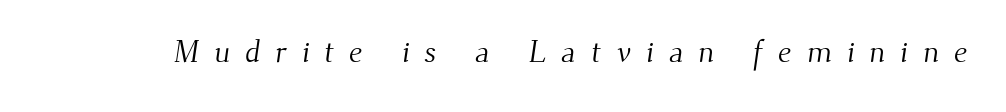
Q: Is the text bold? A: No.
Q: Is the typeface a serif or a sans-serif typeface? A: Serif.
Q: Is the text underlined? A: No.
Q: Is the spacing between letters normal or unusually wide? A: Unusually wide.
Q: Width (condensed, normal, or wide)? A: Normal.
Q: Stroke contrast? A: Medium.
Q: x-height? A: Small.
Q: Monospaced? A: No.
